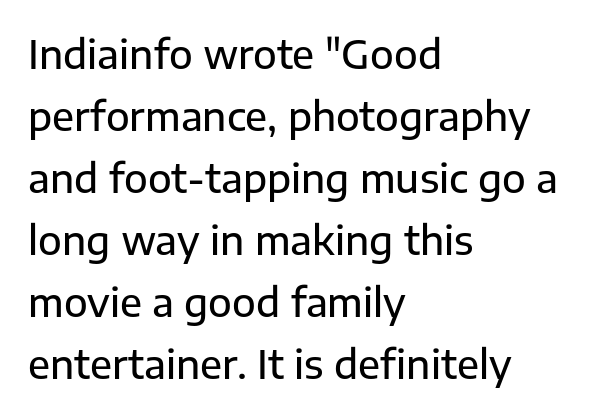
{"serif": "no", "italic": "no", "width": "normal", "stroke_contrast": "low", "x_height": "medium", "monospaced": "no", "underline": "no", "align": "left", "line_spacing": "normal", "line_spacing_ratio": 1.59, "letter_spacing": "normal", "letter_spacing_em": 0.0, "glyph_px": 39}
